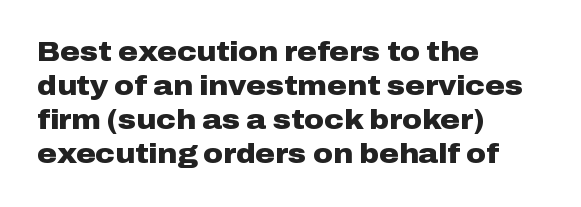
Q: Is the text bold? A: Yes.
Q: Is the text italic (slanted)? A: No, it is upright.
Q: Is the text underlined? A: No.
Q: How is the paragraph aligned? A: Left-aligned.
Q: Is the spacing between letters normal or unusually wide? A: Normal.
Q: Is the spacing between lines tight, normal or loose? A: Normal.
